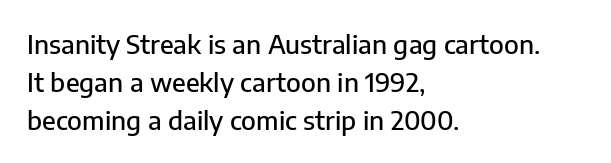
The image shows 26 px text type, upright; set left-aligned, normal line spacing (1.46x), normal letter spacing, not underlined.
